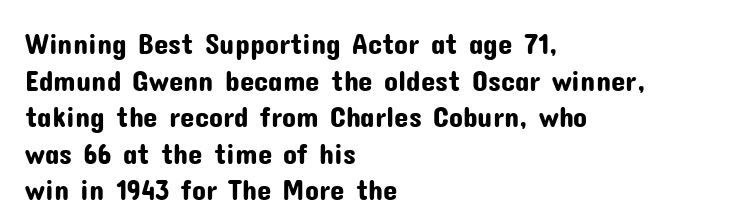
Font category for this specimen: sans-serif. Decoration check: the copy has no underline. This sample is left-justified, so line endings fall wherever the words run out. You can tell it's not italic because the verticals are truly vertical.
